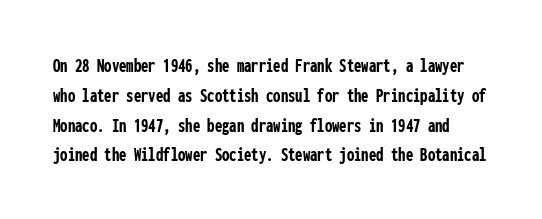
The image shows 21 px bold type, upright; set normal line spacing (1.42x), normal letter spacing, not underlined.
